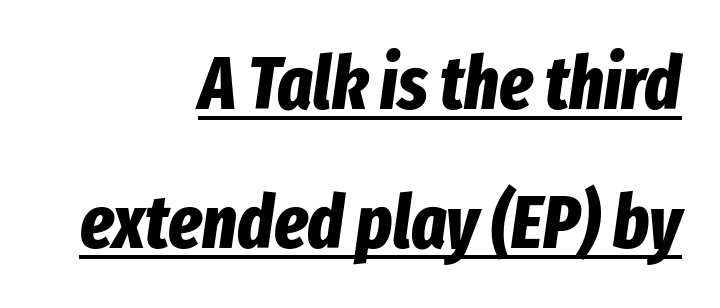
Alignment: flush right. Every word sits above its own underline. A typesetter would call this zero additional tracking. Slanted lettering throughout. Think of a printed novel: that variable character pitch is what you see here. How heavy is the stroke? Heavy — this is a bold.
